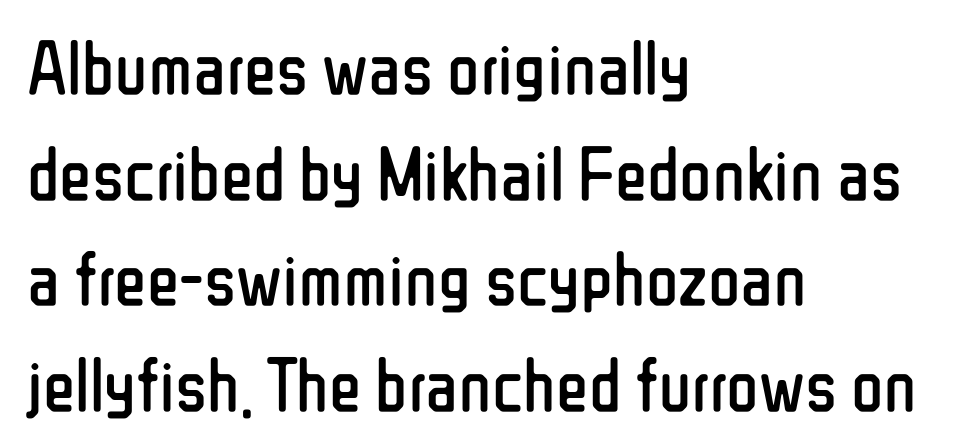
The image shows 76 px regular-weight, condensed sans-serif type, upright; set left-aligned, normal line spacing (1.39x), normal letter spacing, not underlined; low stroke contrast and a medium x-height.
